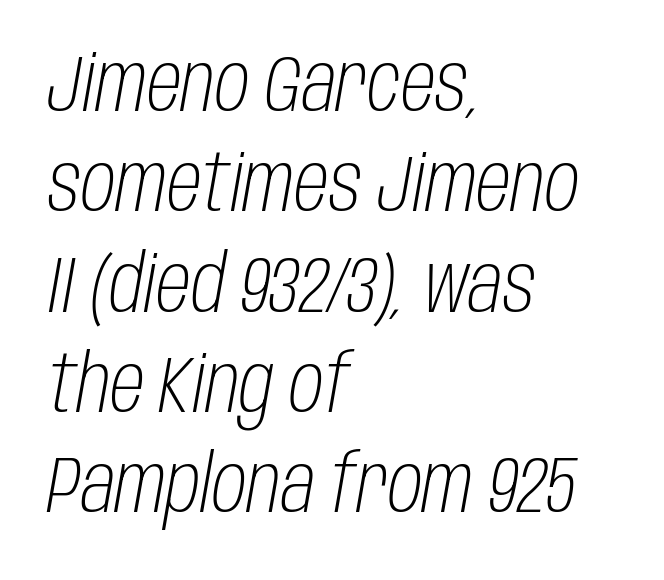
{"italic": "yes", "lean": "right", "slant_degrees": 10, "bold": "no", "weight": "light", "width": "condensed", "stroke_contrast": "low", "x_height": "large", "monospaced": "no", "underline": "no", "align": "left", "line_spacing": "normal", "line_spacing_ratio": 1.27, "letter_spacing": "normal", "letter_spacing_em": 0.0, "glyph_px": 79}
